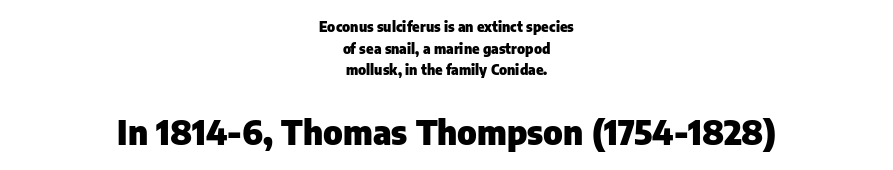
{"serif": "no", "italic": "no", "bold": "yes", "weight": "heavy", "width": "normal", "stroke_contrast": "low", "x_height": "medium", "monospaced": "no", "underline": "no", "align": "center", "line_spacing": "normal", "line_spacing_ratio": 1.54, "letter_spacing": "normal", "letter_spacing_em": 0.0, "larger_block": "second", "size_ratio": 2.43, "glyph_px": 34}
